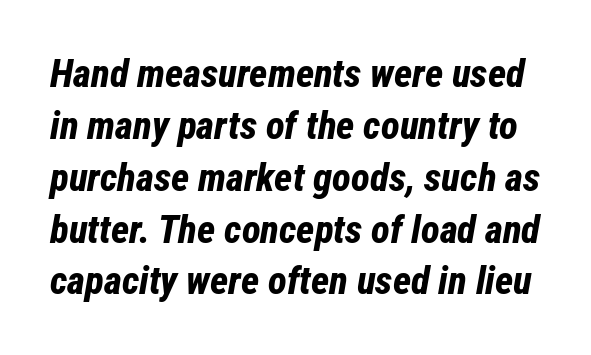
Q: Is the text bold? A: Yes.
Q: Is the text italic (slanted)? A: Yes, it leans right by about 12 degrees.
Q: Is the text underlined? A: No.
Q: Is the spacing between letters normal or unusually wide? A: Normal.
Q: Is the spacing between lines tight, normal or loose? A: Normal.
Q: Width (condensed, normal, or wide)? A: Condensed.
Q: Stroke contrast? A: Low.
Q: x-height? A: Medium.
Q: Monospaced? A: No.
